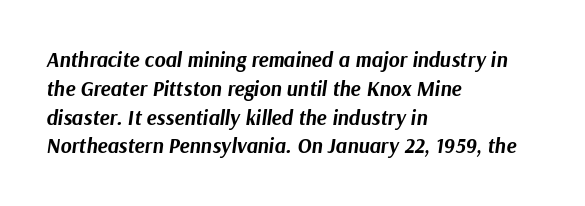
{"italic": "yes", "lean": "right", "slant_degrees": 9, "bold": "yes", "underline": "no", "align": "left", "line_spacing": "normal", "line_spacing_ratio": 1.37, "letter_spacing": "normal", "letter_spacing_em": 0.0, "glyph_px": 21}
